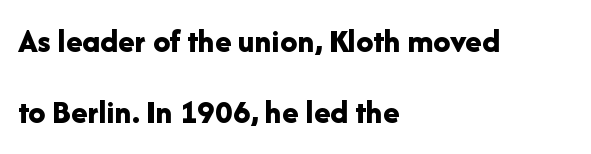
The image shows 34 px bold sans-serif type, upright; set left-aligned, loose line spacing (2.09x), normal letter spacing, not underlined; low stroke contrast and a medium x-height.
